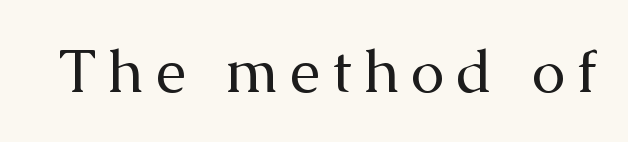
The image shows 61 px regular-weight serif type, upright; set not underlined; medium stroke contrast and a medium x-height.
